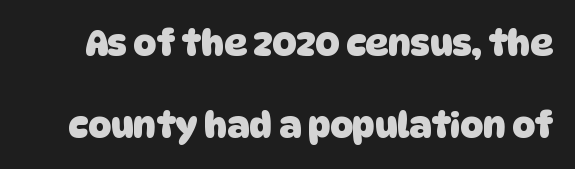
Q: Is the text bold? A: Yes.
Q: Is the typeface a serif or a sans-serif typeface? A: Sans-serif.
Q: Is the text underlined? A: No.
Q: Is the spacing between letters normal or unusually wide? A: Normal.
Q: Is the spacing between lines tight, normal or loose? A: Loose.
Q: Width (condensed, normal, or wide)? A: Normal.
Q: Stroke contrast? A: Low.
Q: x-height? A: Large.
Q: Monospaced? A: No.
